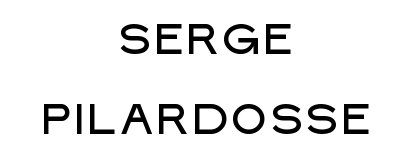
{"serif": "no", "italic": "no", "width": "normal", "stroke_contrast": "low", "x_height": "large", "monospaced": "no", "underline": "no", "align": "center", "line_spacing": "loose", "line_spacing_ratio": 1.91, "letter_spacing": "normal", "letter_spacing_em": 0.0, "glyph_px": 42}
